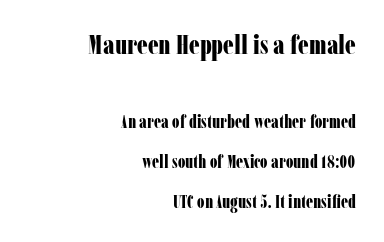
The rendering keeps characters at their native spacing. Is the type bold? Yes — the strokes are clearly thick and heavy. A typesetter would mark this as roman, not italic. The earlier block is typeset at a bigger size than the later block. A flush-right, rag-left setting is used for this passage.
